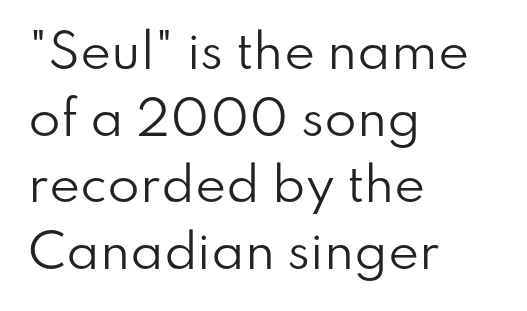
The image shows 47 px regular-weight sans-serif type, upright; set left-aligned, normal line spacing (1.42x), normal letter spacing, not underlined; low stroke contrast and a small x-height.
